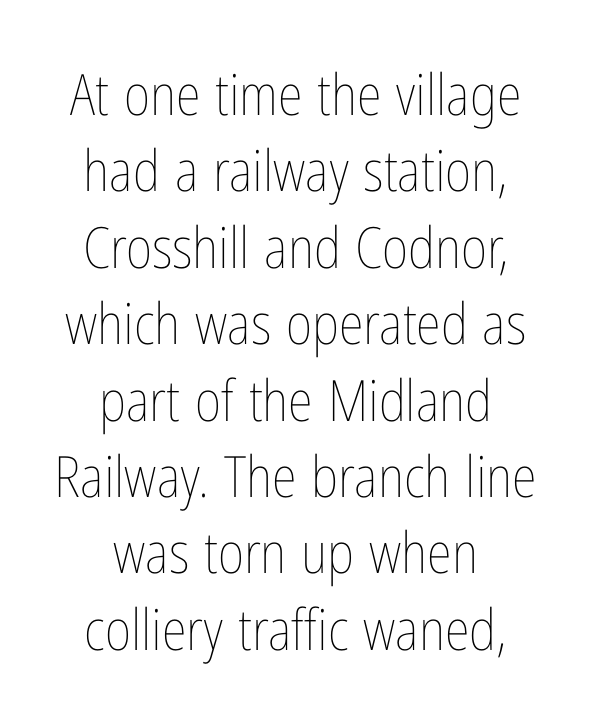
The image shows 57 px thin, condensed type, upright; set centered, normal line spacing (1.34x), normal letter spacing, not underlined; low stroke contrast and a medium x-height.
